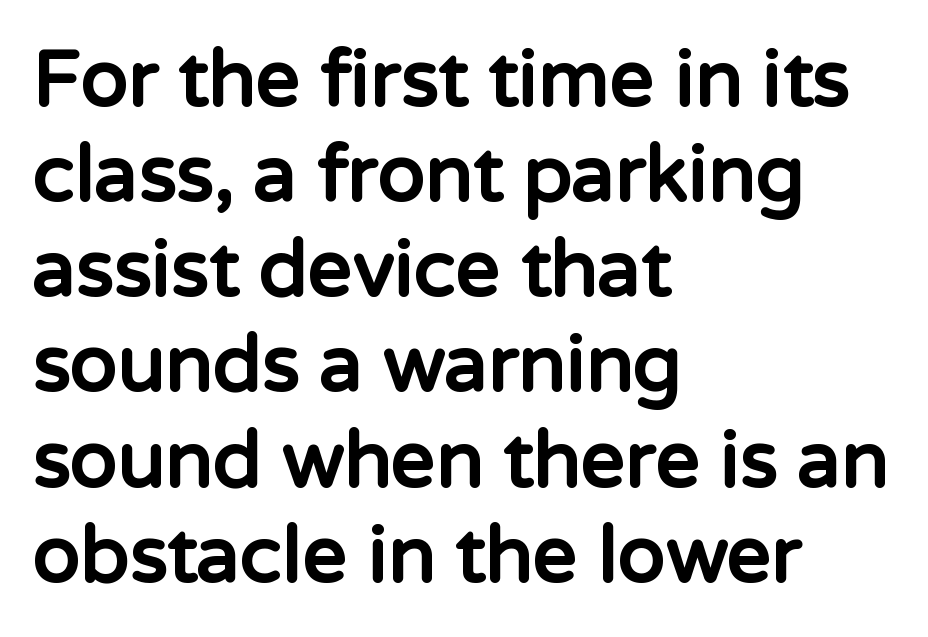
The image shows 78 px bold sans-serif type, upright; set left-aligned, line spacing 1.22x, normal letter spacing, not underlined; low stroke contrast and a medium x-height.
